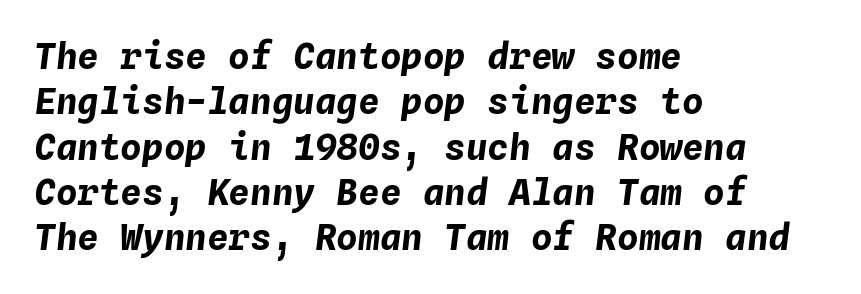
The lines in this sample share a left origin and differ only in where they stop. These words are printed bold, with thick strokes throughout. Here the designer chose a console-style face with uniform glyph widths. The passage shown is not underscored anywhere. Between one letter and the next there's only the usual sliver of space. Regarding leading, the lines here are spaced in the standard way.
